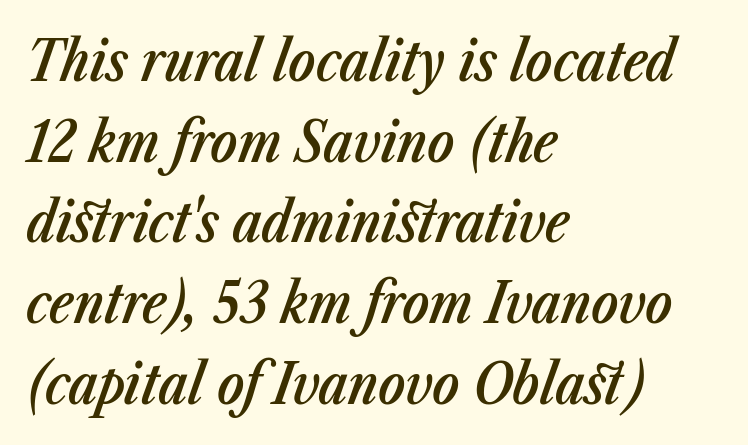
The image shows 56 px semibold, condensed type, italic (leaning right); set left-aligned, normal line spacing (1.44x), normal letter spacing, not underlined; low stroke contrast and a medium x-height.
